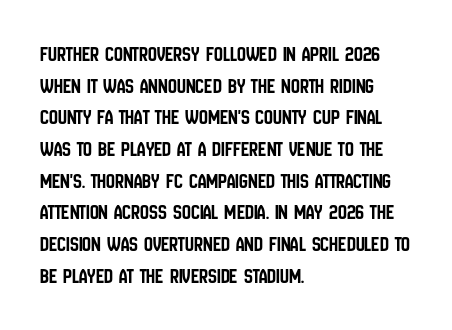
{"italic": "no", "underline": "no", "align": "left", "line_spacing": "normal", "line_spacing_ratio": 1.44, "letter_spacing": "normal", "letter_spacing_em": 0.0, "glyph_px": 22}
